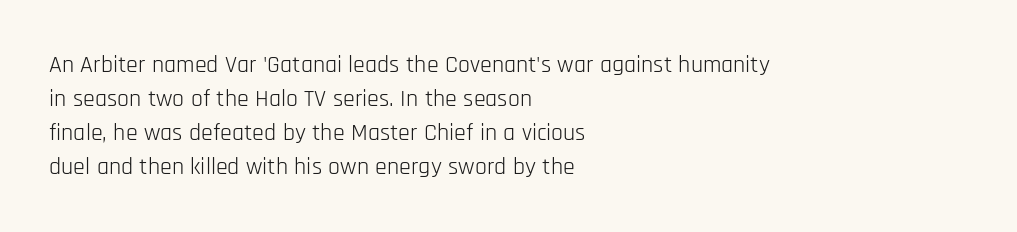
Q: Is the text bold? A: No.
Q: Is the text italic (slanted)? A: No, it is upright.
Q: Is the text underlined? A: No.
Q: How is the paragraph aligned? A: Left-aligned.
Q: Is the spacing between letters normal or unusually wide? A: Normal.
Q: Is the spacing between lines tight, normal or loose? A: Normal.
